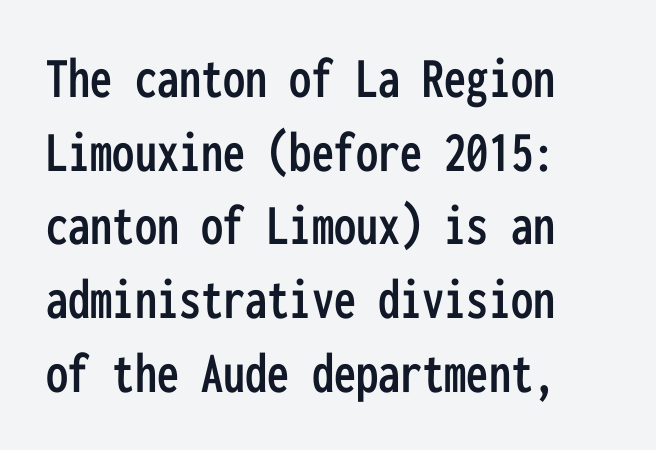
I'd call this a sans setting — the letters go barefoot. Monospaced: the letters line up in strict vertical columns. Designer's note — italics off, roman on. The passage shown has conventional tracking throughout. The string is rendered with underlining switched off.
